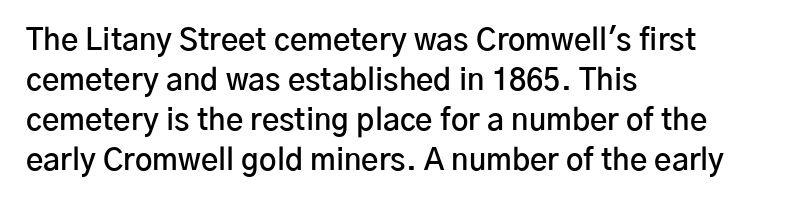
The image shows 30 px semibold sans-serif type, upright; set left-aligned, normal line spacing (1.33x), normal letter spacing, not underlined; low stroke contrast and a medium x-height.
